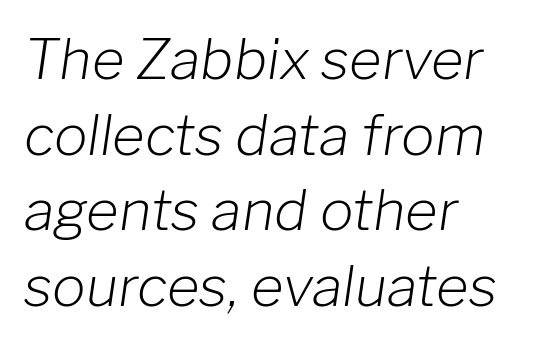
Q: Is the text bold? A: No.
Q: Is the text italic (slanted)? A: Yes, it leans right by about 8 degrees.
Q: Is the text underlined? A: No.
Q: How is the paragraph aligned? A: Left-aligned.
Q: Is the spacing between letters normal or unusually wide? A: Normal.
Q: Is the spacing between lines tight, normal or loose? A: Normal.
Q: Width (condensed, normal, or wide)? A: Normal.
Q: Stroke contrast? A: Low.
Q: x-height? A: Medium.
Q: Monospaced? A: No.
